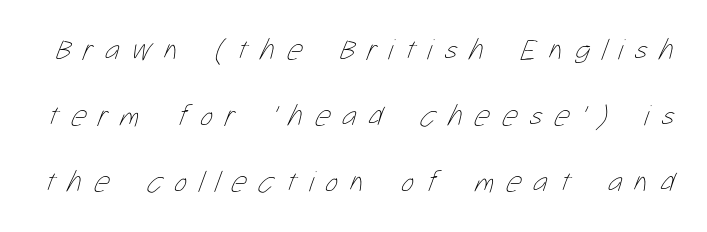
The image shows 30 px thin, condensed type; set loose line spacing (2.2x), unusually wide letter spacing (+0.4 em), not underlined; low stroke contrast and a medium x-height.
